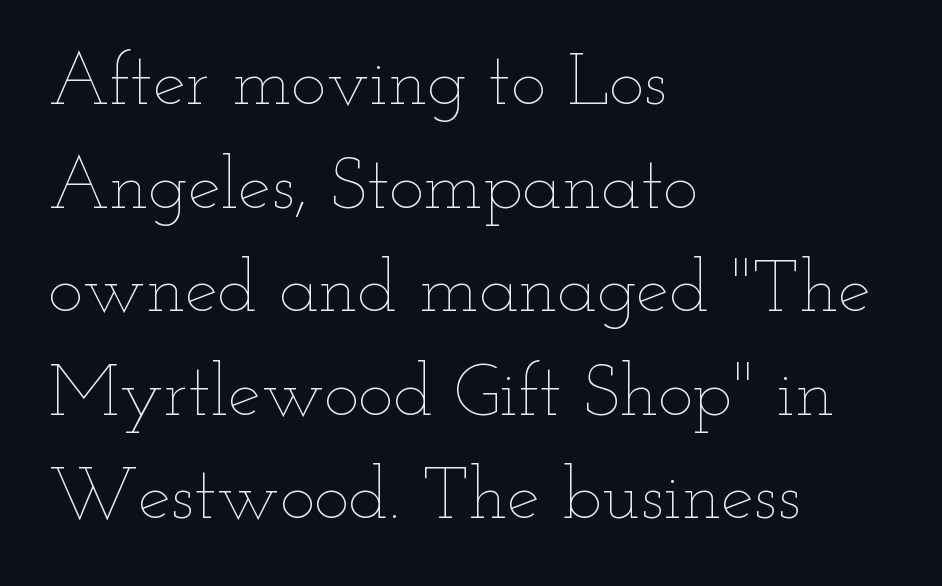
Q: Is the text bold? A: No.
Q: Is the text italic (slanted)? A: No, it is upright.
Q: Is the text underlined? A: No.
Q: How is the paragraph aligned? A: Left-aligned.
Q: Is the spacing between letters normal or unusually wide? A: Normal.
Q: Is the spacing between lines tight, normal or loose? A: Normal.
Q: Width (condensed, normal, or wide)? A: Wide.
Q: Stroke contrast? A: Low.
Q: x-height? A: Small.
Q: Monospaced? A: No.
